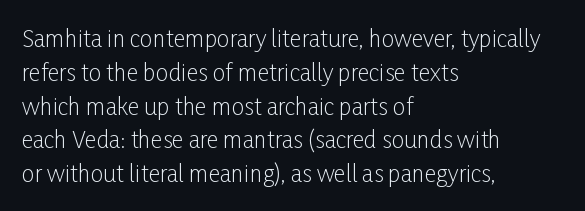
{"italic": "no", "bold": "no", "underline": "no", "align": "left", "line_spacing": "normal", "line_spacing_ratio": 1.47, "letter_spacing": "normal", "letter_spacing_em": 0.0, "glyph_px": 23}
